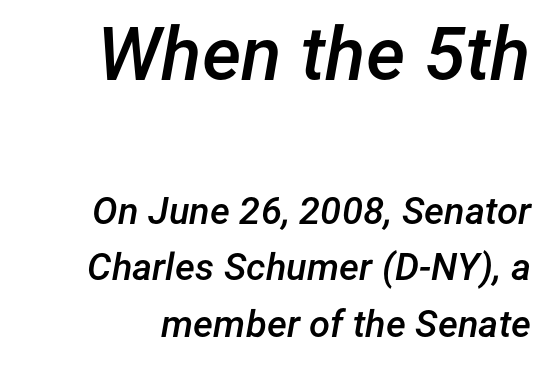
Type size steps down from the first block to the second. The strokes are fattened partway — semibold, not bold. The line texture is even and compact thanks to regular tracking. Honestly, the row spacing looks completely unremarkable. Looks like regular typesetting: each glyph gets only the width it needs.
